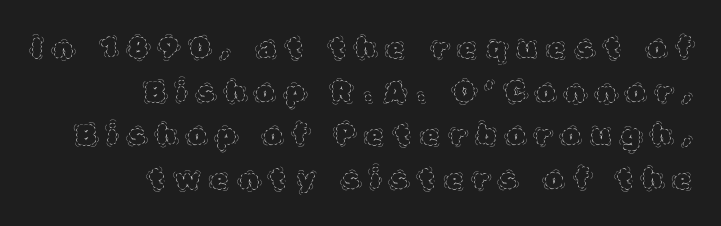
The image shows 28 px thin type, upright; set right-aligned, normal line spacing (1.56x), unusually wide letter spacing (+0.41 em), not underlined; a large x-height.
